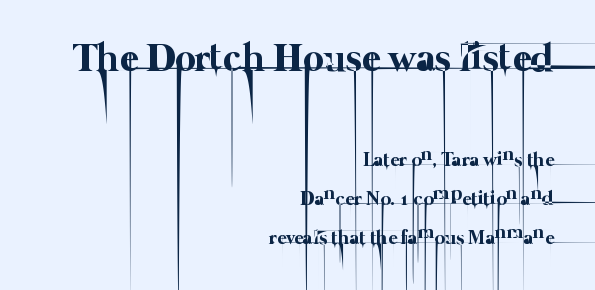
Where is the straight margin? On the right. Leading: increased. The area under the type is left untouched. The tracking reads as untouched default to a designer's eye.
